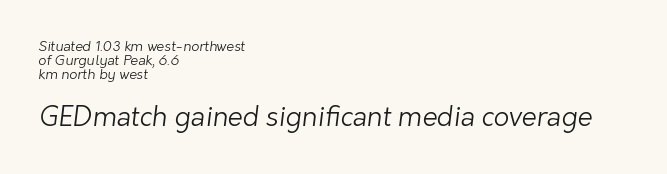
The image shows 27 px text type; set left-aligned, tight line spacing (0.99x), normal letter spacing, not underlined; the second (bottom) block is 1.93x larger.
